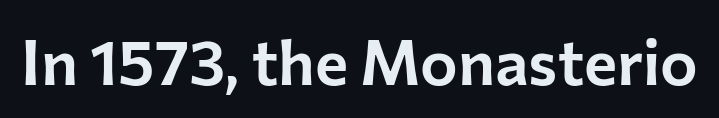
{"serif": "no", "italic": "no", "width": "normal", "stroke_contrast": "low", "x_height": "medium", "monospaced": "no", "underline": "no", "letter_spacing": "normal", "letter_spacing_em": 0.0, "glyph_px": 63}
